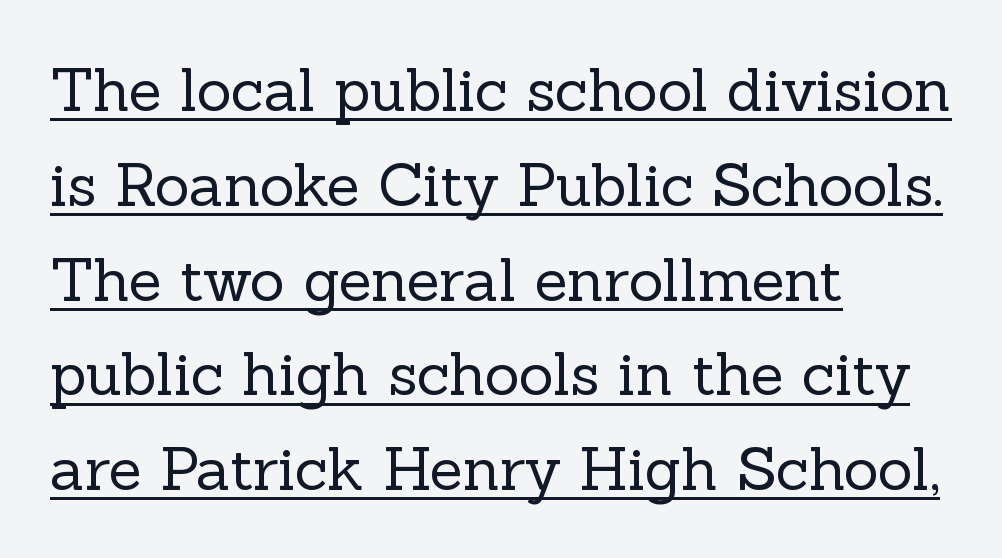
{"serif": "yes", "italic": "no", "bold": "no", "weight": "regular", "width": "normal", "x_height": "medium", "monospaced": "no", "underline": "yes", "align": "left", "line_spacing": "normal", "line_spacing_ratio": 1.58, "letter_spacing": "normal", "letter_spacing_em": 0.0, "glyph_px": 60}
